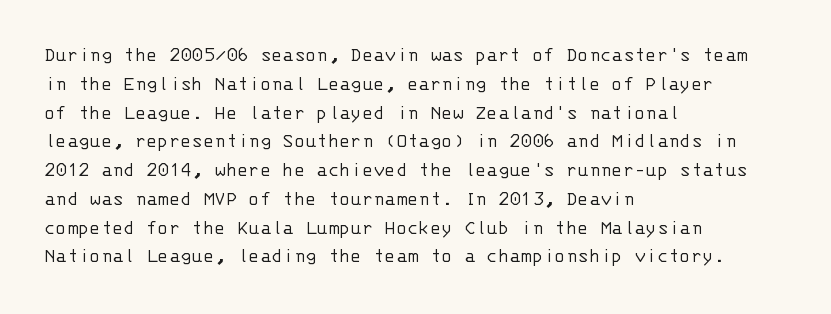
Each new line begins a customary step beneath the previous one. Stems here are at most as thick as an everyday book face. Words appear dense and cohesive because spacing is normal. Descenders hang freely into open space. The axis of the letterforms is exactly vertical.
